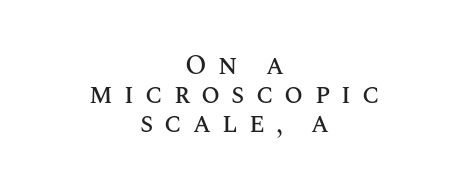
Q: Is the text italic (slanted)? A: No, it is upright.
Q: Is the text underlined? A: No.
Q: How is the paragraph aligned? A: Centered.
Q: Is the spacing between letters normal or unusually wide? A: Unusually wide.
Q: Is the spacing between lines tight, normal or loose? A: Tight.
